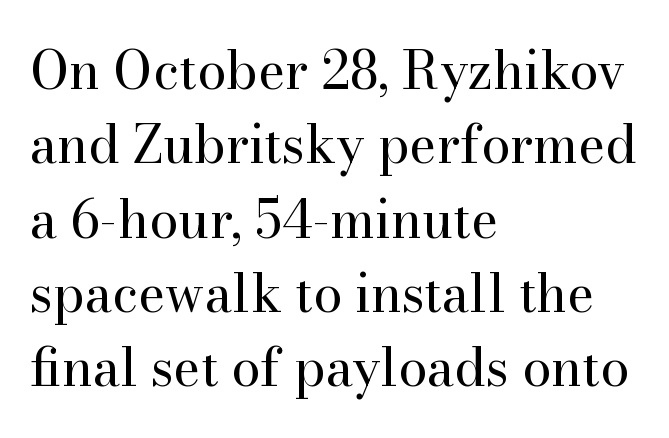
The baseline area is clear. Spacing verdict: proportional, widths tailored to each character. Where is the straight margin? On the left. The type family on display is of the serif kind. Upright lettering throughout.
